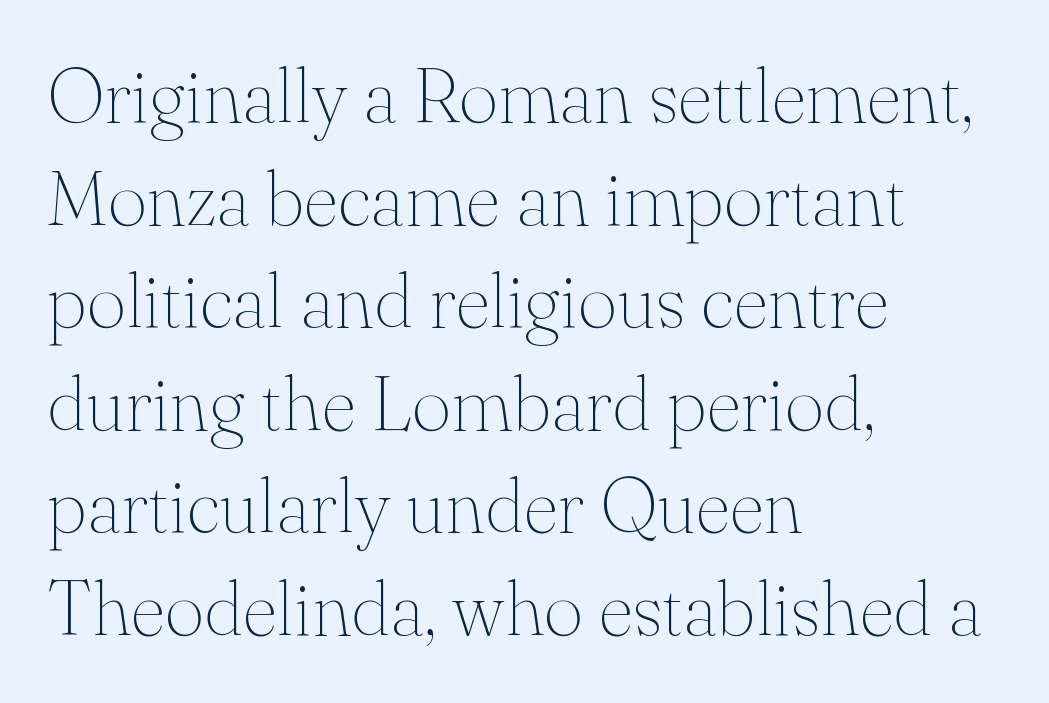
Honestly, the row spacing looks completely unremarkable. Here the designer chose a conventional face with non-uniform glyph widths. Stroke thickness stays within the range of a standard reading face or lighter. These lines were composed using upright roman letters.
